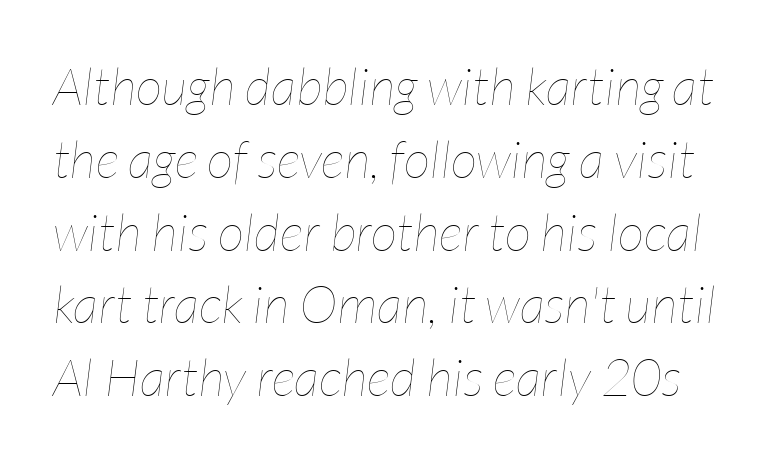
Q: Is the text bold? A: No.
Q: Is the text italic (slanted)? A: Yes, it leans right by about 7 degrees.
Q: Is the text underlined? A: No.
Q: Is the spacing between letters normal or unusually wide? A: Normal.
Q: Is the spacing between lines tight, normal or loose? A: Normal.
Q: Width (condensed, normal, or wide)? A: Condensed.
Q: Stroke contrast? A: Low.
Q: x-height? A: Medium.
Q: Monospaced? A: No.
